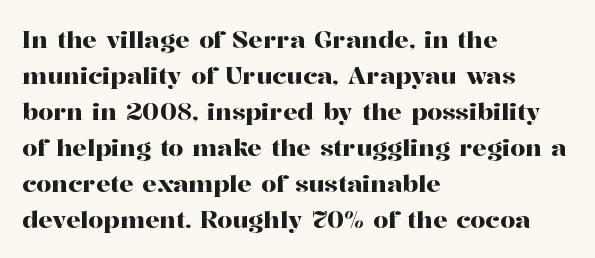
You can tell it's not italic because the verticals are truly vertical. Whoever set this chose a conventional vertical rhythm. The line texture is even and compact thanks to regular tracking. Each row of text sits above clean, open space.
